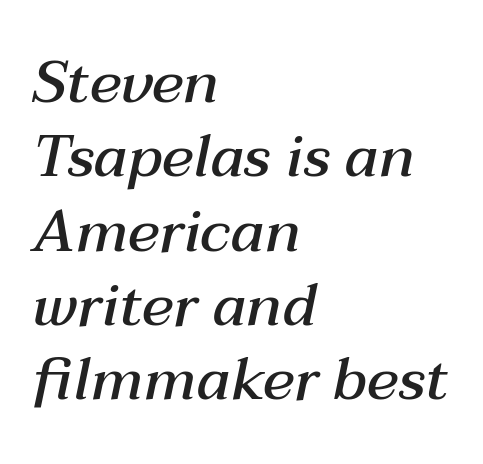
The font is running at a semibold setting, under full bold. Compared with a centered layout, this one pins lines to the left instead. Compared with typical paragraphs, the rows here are spaced about the same. Clear beneath every line of the passage.
